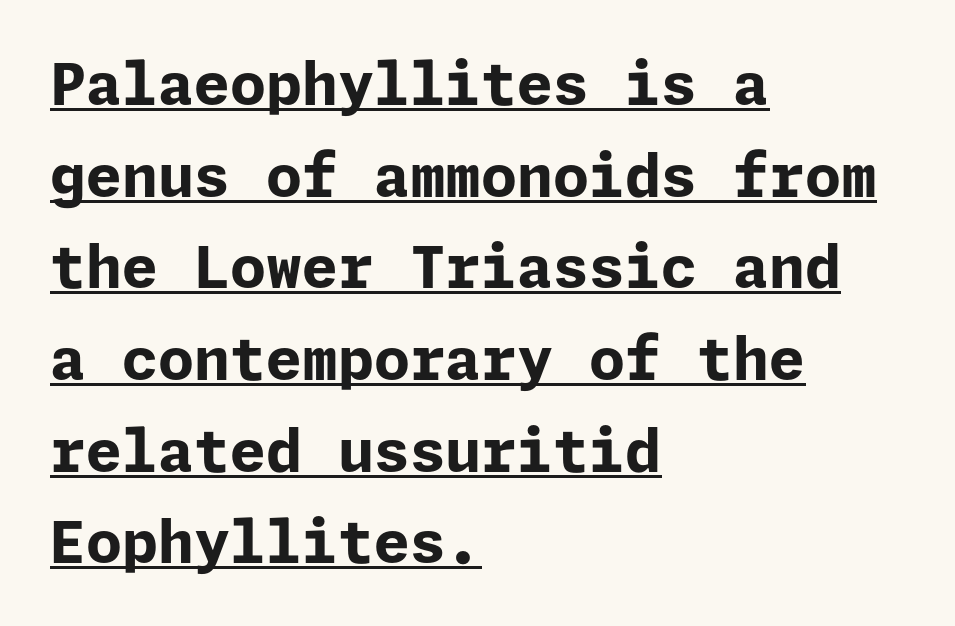
Q: Is the text bold? A: Yes.
Q: Is the text italic (slanted)? A: No, it is upright.
Q: Is the typeface a serif or a sans-serif typeface? A: Sans-serif.
Q: Is the text underlined? A: Yes.
Q: How is the paragraph aligned? A: Left-aligned.
Q: Is the spacing between letters normal or unusually wide? A: Normal.
Q: Is the spacing between lines tight, normal or loose? A: Normal.
Q: Width (condensed, normal, or wide)? A: Normal.
Q: Stroke contrast? A: Low.
Q: x-height? A: Medium.
